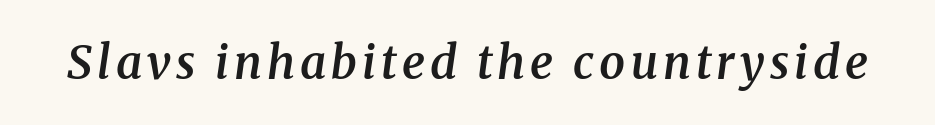
Q: Is the text bold? A: Semi-bold.
Q: Is the text italic (slanted)? A: Yes, it leans right by about 8 degrees.
Q: Is the typeface a serif or a sans-serif typeface? A: Serif.
Q: Is the text underlined? A: No.
Q: Width (condensed, normal, or wide)? A: Normal.
Q: Stroke contrast? A: Medium.
Q: x-height? A: Medium.
Q: Monospaced? A: No.
